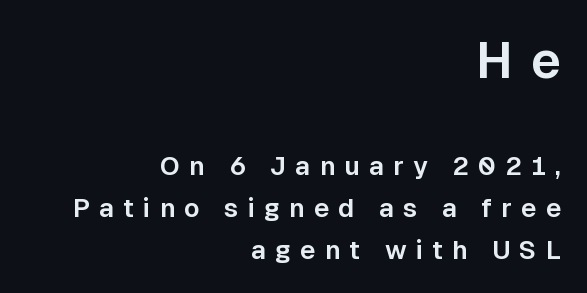
Q: Is the text italic (slanted)? A: No, it is upright.
Q: Is the typeface a serif or a sans-serif typeface? A: Sans-serif.
Q: Is the text underlined? A: No.
Q: How is the paragraph aligned? A: Right-aligned.
Q: Is the spacing between letters normal or unusually wide? A: Unusually wide.
Q: Is the spacing between lines tight, normal or loose? A: Normal.
Q: Which block of text is set in a larger size, the first (top) or the second (bottom)? A: The first (top) one.
Q: Width (condensed, normal, or wide)? A: Normal.
Q: Stroke contrast? A: Low.
Q: x-height? A: Medium.
Q: Monospaced? A: No.
